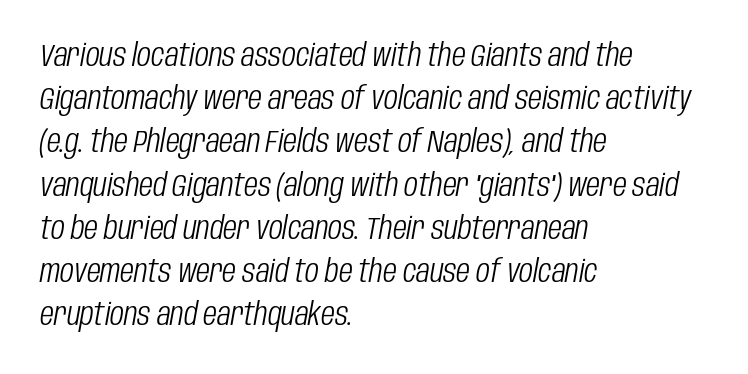
{"italic": "yes", "lean": "right", "slant_degrees": 10, "bold": "no", "weight": "light", "width": "condensed", "stroke_contrast": "low", "x_height": "large", "monospaced": "no", "underline": "no", "align": "left", "line_spacing": "normal", "line_spacing_ratio": 1.35, "letter_spacing": "normal", "letter_spacing_em": 0.0, "glyph_px": 32}
